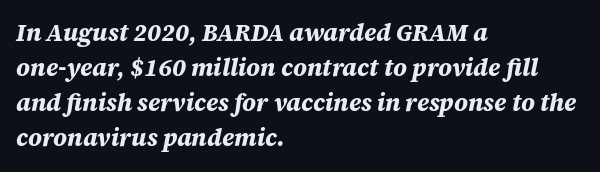
Look at the tracking — it's just the regular setting, nothing added. Heavy, bold letterforms. Yep, that's italic — everything's leaning. The paragraph shown leans on its left margin. Nobody drew a line under any word here.
